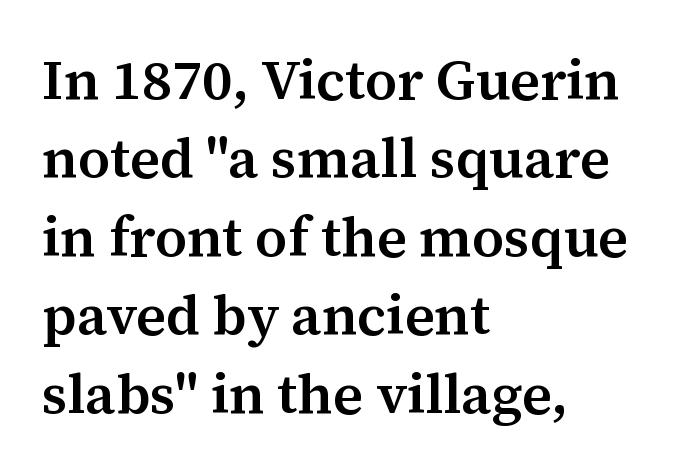
{"serif": "yes", "italic": "no", "bold": "semi", "weight": "semibold", "width": "normal", "stroke_contrast": "medium", "x_height": "medium", "monospaced": "no", "underline": "no", "align": "left", "line_spacing": "normal", "line_spacing_ratio": 1.4, "letter_spacing": "normal", "letter_spacing_em": 0.0, "glyph_px": 56}
